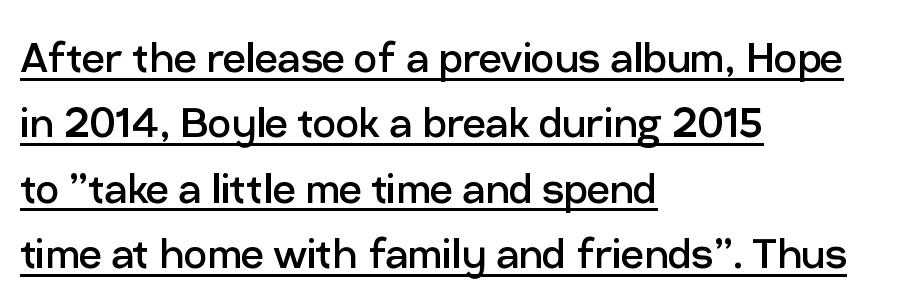
Here the designer chose a conventional face with non-uniform glyph widths. Standard letterfit; no display-style spreading of the glyphs. The rag falls on the right side of this text block. A typesetter would label this face a sans. Italic: no, the glyphs are upright roman. Rows of type keep a routine distance in the vertical direction.
